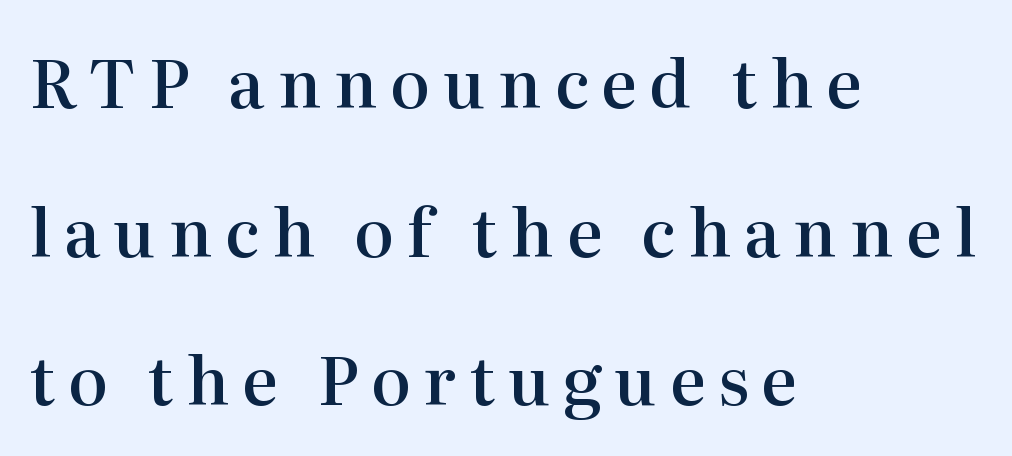
{"serif": "yes", "italic": "no", "bold": "semi", "weight": "semibold", "width": "normal", "stroke_contrast": "high", "x_height": "medium", "monospaced": "no", "underline": "no", "align": "left", "line_spacing": "loose", "line_spacing_ratio": 2.22, "glyph_px": 67}
